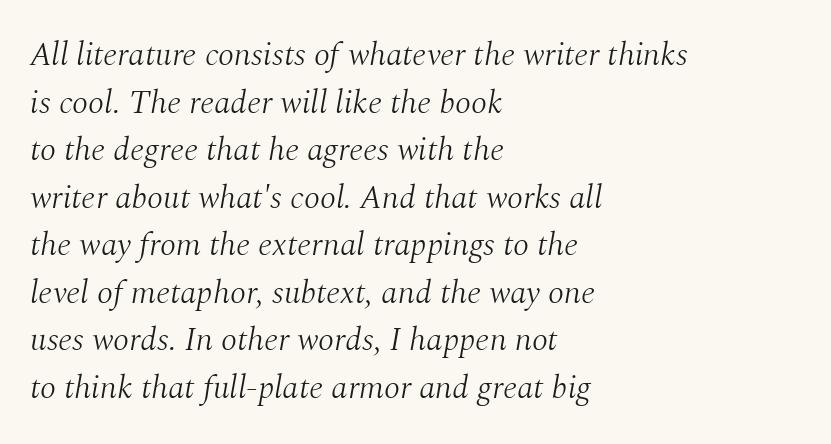
One-word summary of the alignment: left. Regarding serifs, this sample has them. Nothing heavy about these letters — not bold at all. The face used here has a pronounced slope to its letters. Rows of type keep a routine distance in the vertical direction.
